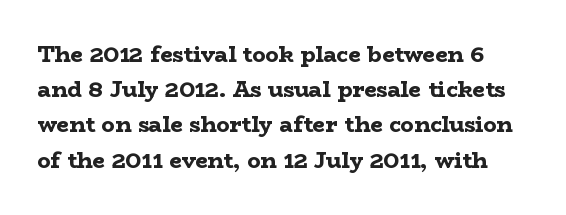
{"italic": "no", "bold": "yes", "underline": "no", "line_spacing": "normal", "line_spacing_ratio": 1.6, "letter_spacing": "normal", "letter_spacing_em": 0.0, "glyph_px": 22}
